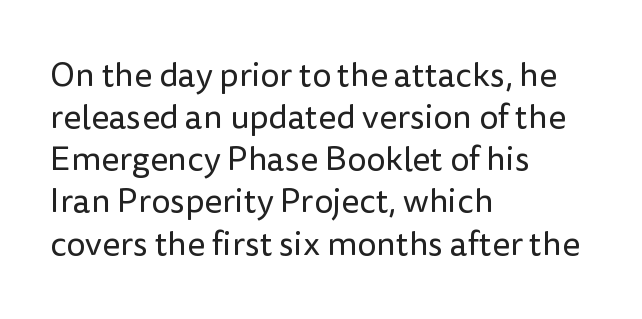
Q: Is the text bold? A: No.
Q: Is the text italic (slanted)? A: No, it is upright.
Q: Is the typeface a serif or a sans-serif typeface? A: Sans-serif.
Q: Is the text underlined? A: No.
Q: How is the paragraph aligned? A: Left-aligned.
Q: Is the spacing between letters normal or unusually wide? A: Normal.
Q: Width (condensed, normal, or wide)? A: Normal.
Q: Stroke contrast? A: Low.
Q: x-height? A: Medium.
Q: Monospaced? A: No.
